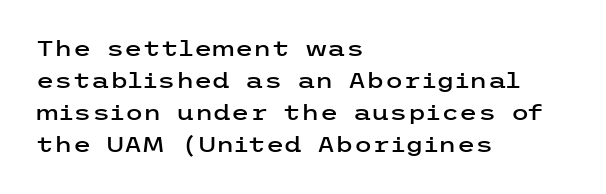
{"italic": "no", "underline": "no", "align": "left", "line_spacing": "normal", "line_spacing_ratio": 1.53, "letter_spacing": "normal", "letter_spacing_em": 0.0, "glyph_px": 21}
